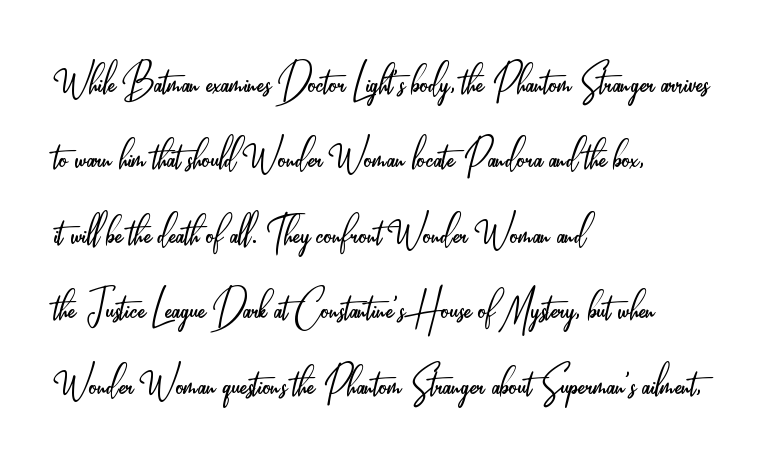
The image shows 52 px light, condensed sans-serif type; set left-aligned, normal line spacing (1.45x), normal letter spacing, not underlined; low stroke contrast and a small x-height.
